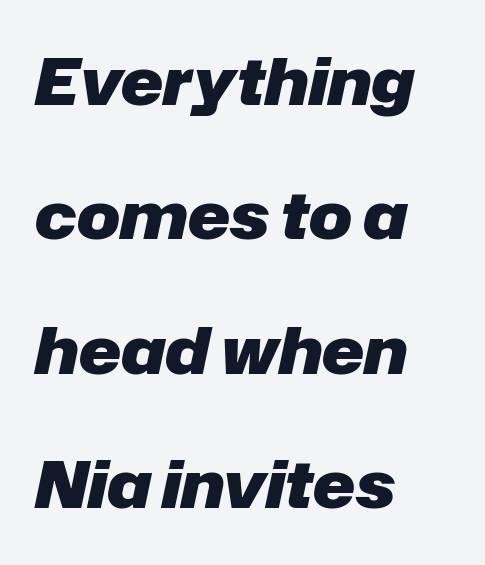
{"italic": "yes", "lean": "right", "slant_degrees": 12, "bold": "yes", "weight": "heavy", "width": "normal", "stroke_contrast": "low", "x_height": "medium", "monospaced": "no", "underline": "no", "align": "left", "line_spacing": "loose", "line_spacing_ratio": 2.1, "letter_spacing": "normal", "letter_spacing_em": 0.0, "glyph_px": 64}
